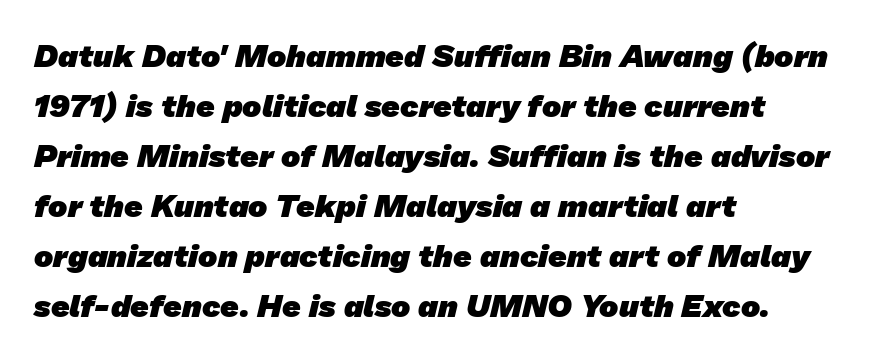
The image shows 32 px heavy sans-serif type; set left-aligned, normal line spacing (1.56x), normal letter spacing, not underlined; low stroke contrast and a medium x-height.
